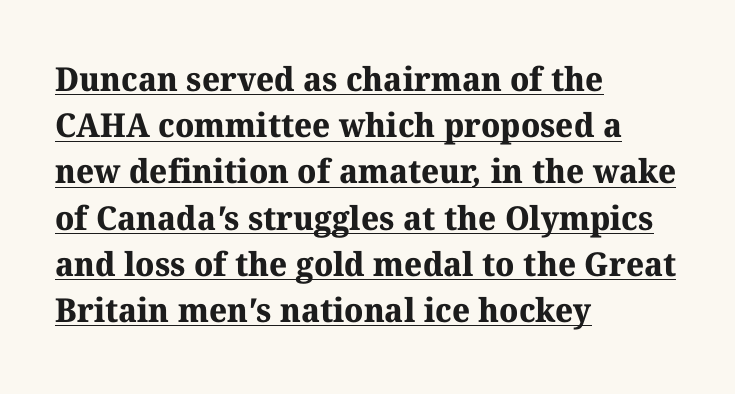
These lines keep a tight, regular rhythm from letter to letter. Each line starts at the same left margin while the right side varies. Quick note: underline on. These lines sit exactly where default settings would place them. The face used here is proportionally spaced, like ordinary book or web type. Does the weight exceed regular? Yes, all the way to bold.
